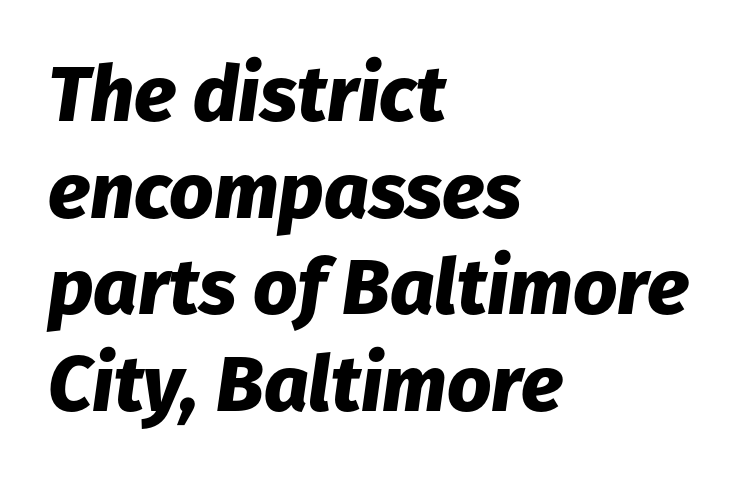
The image shows 78 px heavy type, italic (leaning right); set left-aligned, line spacing 1.24x, normal letter spacing, not underlined; low stroke contrast and a medium x-height.
